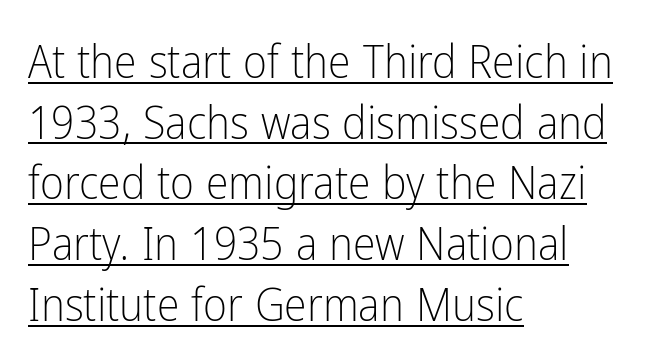
{"serif": "no", "italic": "no", "bold": "no", "weight": "light", "width": "condensed", "stroke_contrast": "low", "x_height": "medium", "monospaced": "no", "underline": "yes", "align": "left", "line_spacing": "normal", "line_spacing_ratio": 1.32, "letter_spacing": "normal", "letter_spacing_em": 0.0, "glyph_px": 46}
